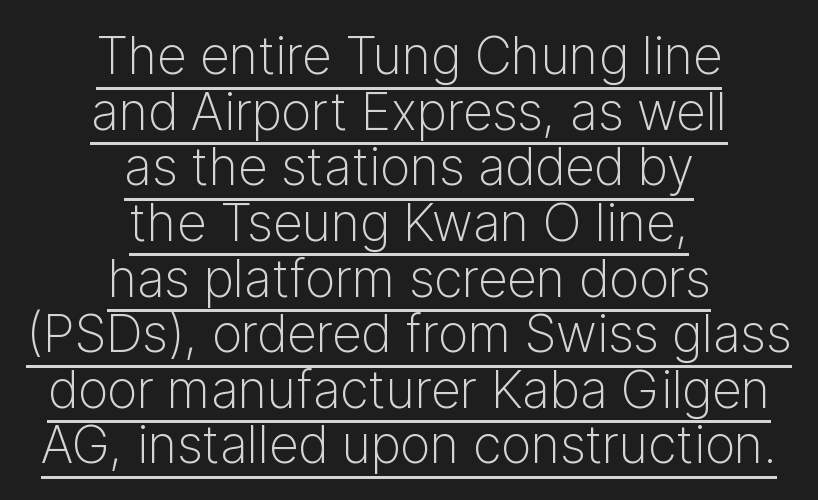
Does the lettering tilt? It doesn't — this is upright. No extra ink here — the face is not bold. A typesetter would call this proportional, since set widths differ per character. Nobody touched the tracking dial on this one. Tightly led — the rows are bunched. The rendering shows plain stroke endings on the letterforms — a sans-serif design.
